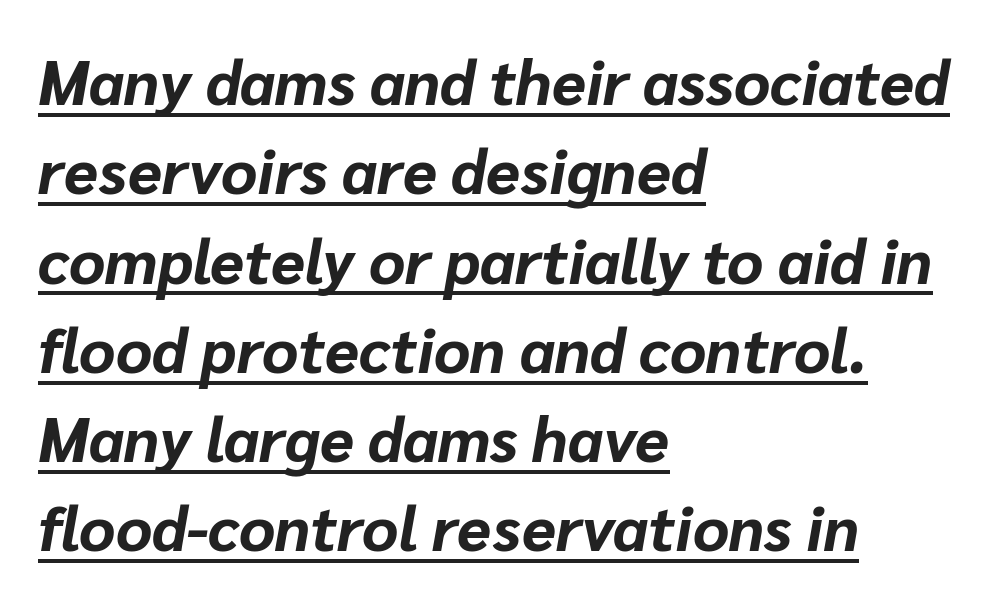
Q: Is the text bold? A: Yes.
Q: Is the text italic (slanted)? A: Yes, it leans right by about 10 degrees.
Q: Is the text underlined? A: Yes.
Q: How is the paragraph aligned? A: Left-aligned.
Q: Is the spacing between letters normal or unusually wide? A: Normal.
Q: Is the spacing between lines tight, normal or loose? A: Normal.
Q: Width (condensed, normal, or wide)? A: Normal.
Q: Stroke contrast? A: Low.
Q: x-height? A: Medium.
Q: Monospaced? A: No.
